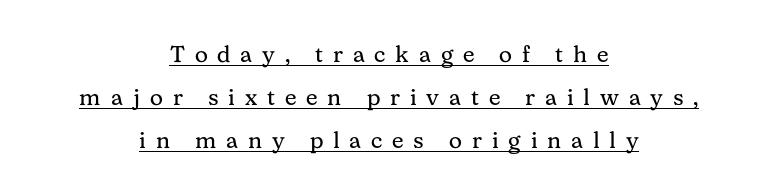
The image shows 23 px text type, upright; set centered, line spacing 1.87x, unusually wide letter spacing (+0.43 em), underlined.
